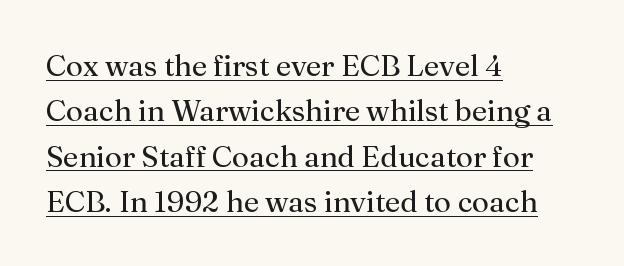
{"serif": "yes", "italic": "no", "bold": "no", "weight": "regular", "width": "normal", "stroke_contrast": "medium", "x_height": "medium", "monospaced": "no", "underline": "yes", "align": "left", "line_spacing": "normal", "line_spacing_ratio": 1.51, "letter_spacing": "normal", "letter_spacing_em": 0.0, "glyph_px": 30}
